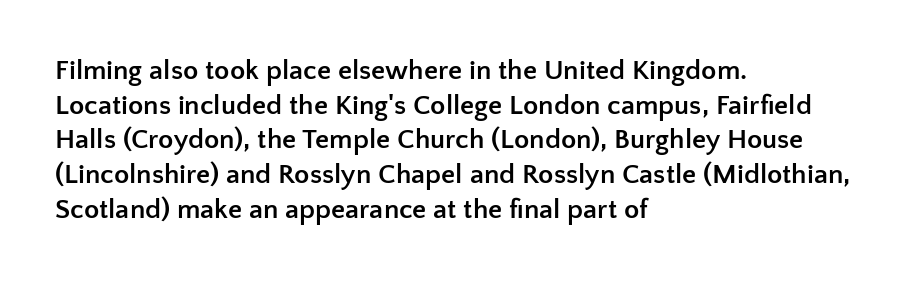
{"serif": "no", "italic": "no", "bold": "yes", "weight": "semibold", "width": "normal", "stroke_contrast": "low", "x_height": "medium", "monospaced": "no", "underline": "no", "align": "left", "line_spacing_ratio": 1.24, "letter_spacing": "normal", "letter_spacing_em": 0.0, "glyph_px": 28}
